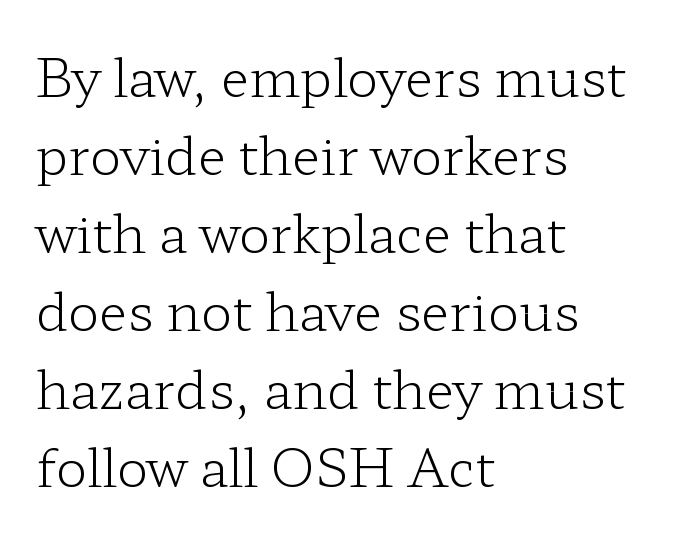
Unlike a clean sans, this face finishes its strokes with serifs. Check the space under the baseline: it is left empty. Between one letter and the next there's only the usual sliver of space. Is the stroke heavy? The answer is a plain regular-or-lighter.
